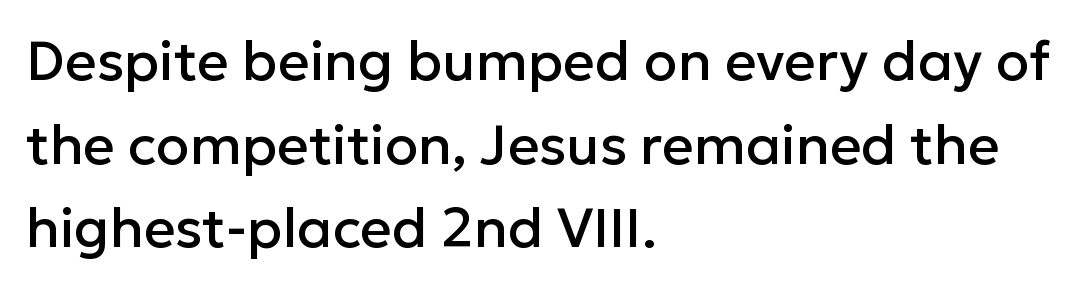
The passage shown is typeset with a sans-serif family. Typeset ragged right — the left edge is the straight one. The face used here is proportionally spaced, like ordinary book or web type. Italic? Not at all — the glyphs are vertical. Honestly, the letter spacing is just normal — you wouldn't notice it. The designer left line spacing at the default.
